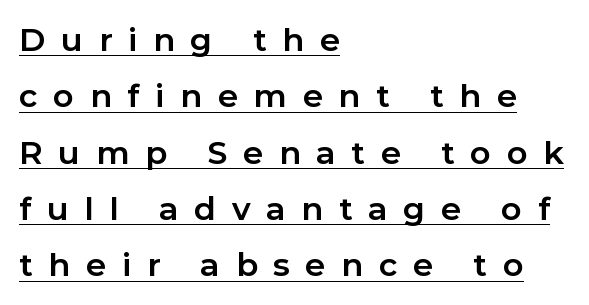
Emphasis is given by a line drawn under the lettering. There is plenty of visible air inserted between adjacent glyphs. A full-strength bold gives these letters their thick strokes. Each letter's strokes conclude bluntly, with no projecting serifs. Horizontal alignment here is leftward, the default for most running prose.
